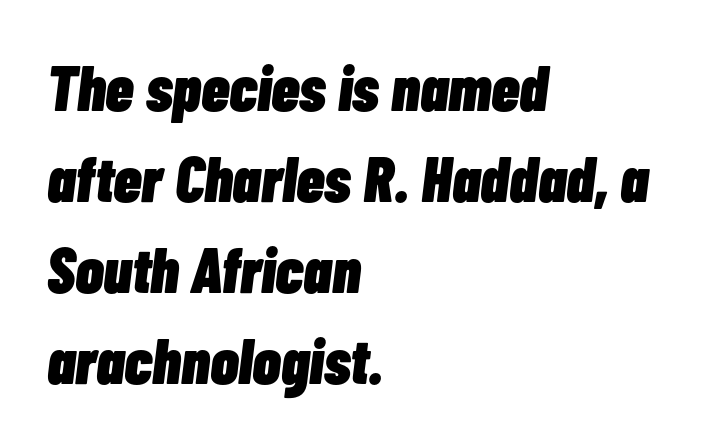
{"italic": "yes", "lean": "right", "slant_degrees": 7, "bold": "yes", "weight": "heavy", "width": "condensed", "stroke_contrast": "low", "x_height": "medium", "monospaced": "no", "underline": "no", "align": "left", "line_spacing": "normal", "line_spacing_ratio": 1.42, "letter_spacing": "normal", "letter_spacing_em": 0.0, "glyph_px": 64}
